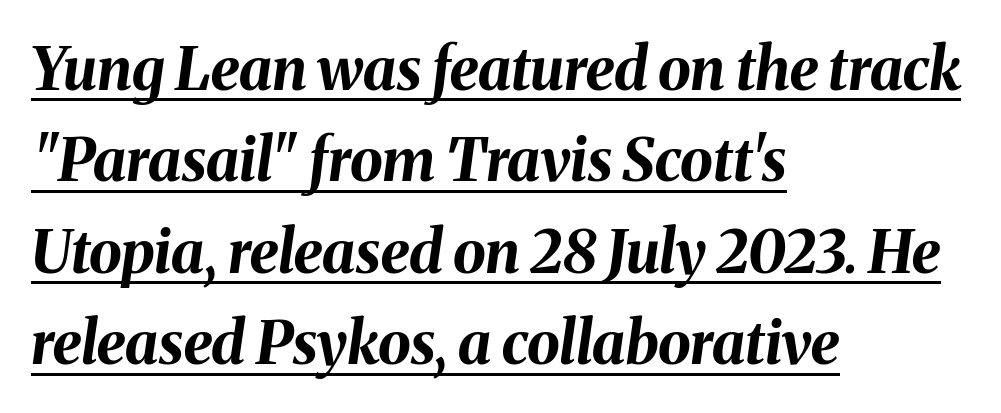
The image shows 59 px bold type, italic (leaning right); set left-aligned, normal line spacing (1.55x), normal letter spacing, underlined; medium stroke contrast and a medium x-height.
